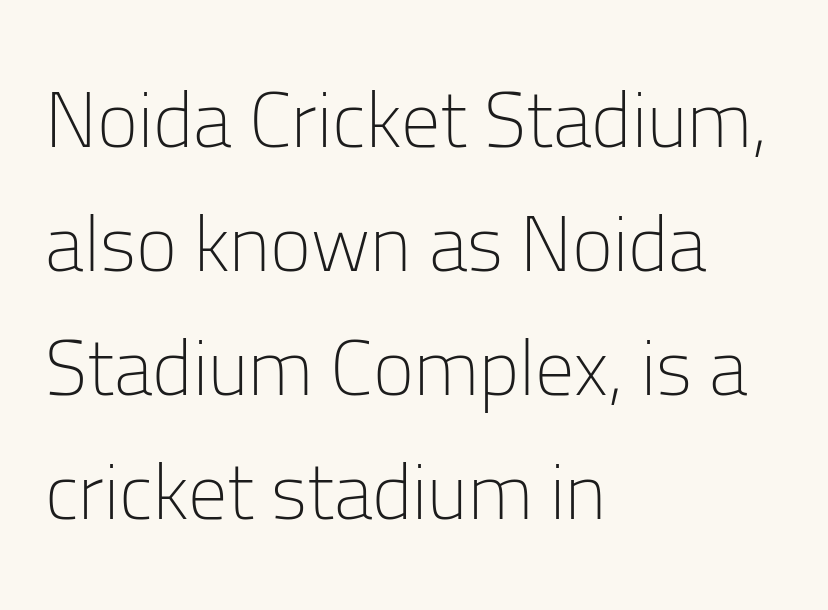
The image shows 78 px light sans-serif type, upright; set left-aligned, normal line spacing (1.59x), normal letter spacing, not underlined; low stroke contrast and a medium x-height.
